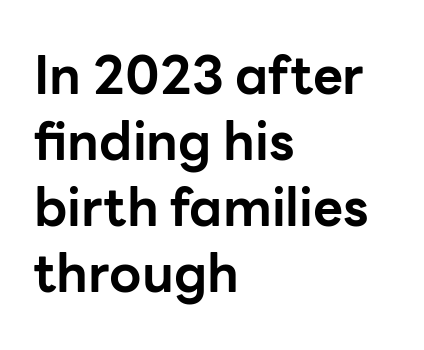
Q: Is the text bold? A: Yes.
Q: Is the text italic (slanted)? A: No, it is upright.
Q: Is the typeface a serif or a sans-serif typeface? A: Sans-serif.
Q: Is the text underlined? A: No.
Q: How is the paragraph aligned? A: Left-aligned.
Q: Is the spacing between letters normal or unusually wide? A: Normal.
Q: Is the spacing between lines tight, normal or loose? A: Normal.
Q: Width (condensed, normal, or wide)? A: Normal.
Q: Stroke contrast? A: Low.
Q: x-height? A: Medium.
Q: Monospaced? A: No.
